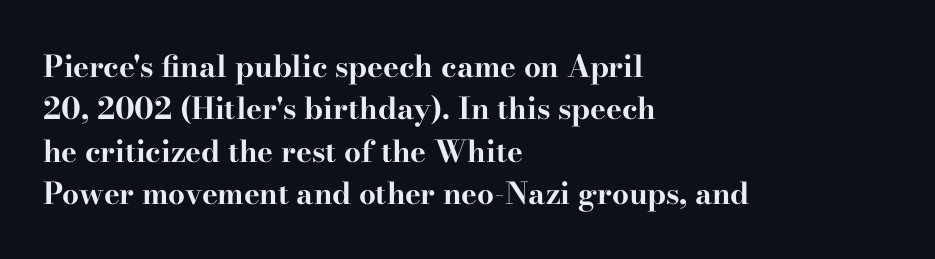
{"serif": "yes", "italic": "no", "bold": "yes", "weight": "bold", "width": "wide", "stroke_contrast": "high", "x_height": "small", "monospaced": "no", "underline": "no", "align": "left", "line_spacing": "normal", "line_spacing_ratio": 1.41, "letter_spacing": "normal", "letter_spacing_em": 0.0, "glyph_px": 30}
